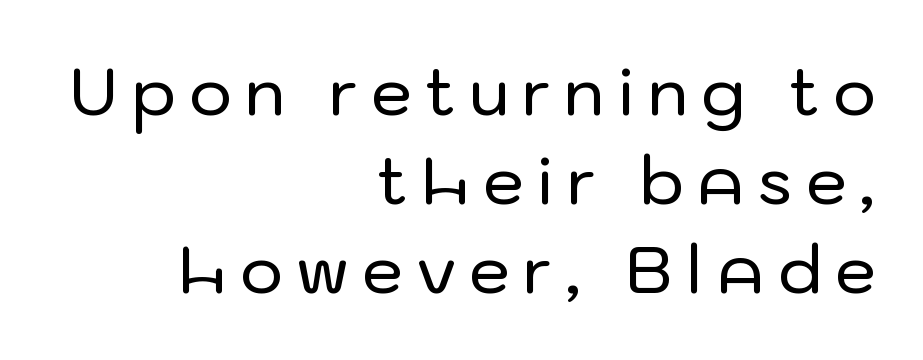
{"serif": "no", "italic": "no", "width": "normal", "stroke_contrast": "low", "x_height": "medium", "monospaced": "no", "underline": "no", "align": "right", "line_spacing": "normal", "line_spacing_ratio": 1.37, "letter_spacing": "wide", "letter_spacing_em": 0.21, "glyph_px": 65}
